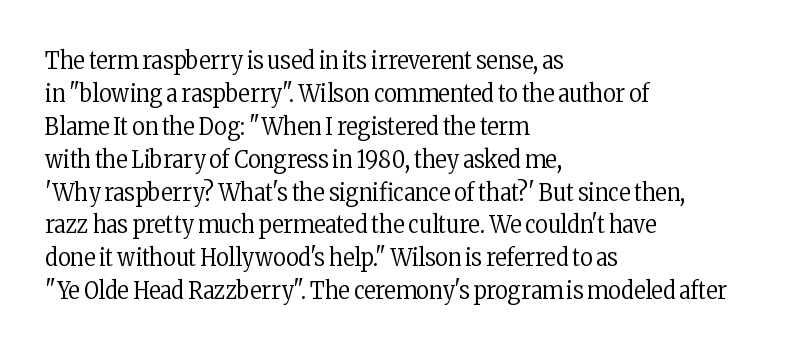
These lines stack with their left ends in a neat column. Letters rest on an invisible, unmarked baseline. The lines sit at an ordinary, default distance from one another. The type sits square on the baseline with zero lean. No letter is thick-stroked: the sample isn't bold. Default kerning and tracking; the words read as compact shapes.
